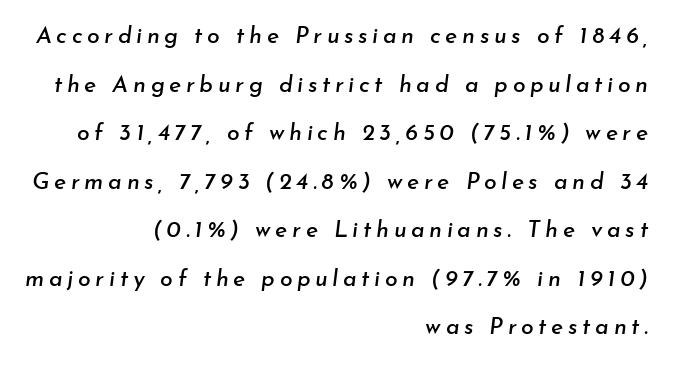
The image shows 23 px text type, italic (leaning right); set right-aligned, loose line spacing (2.11x), unusually wide letter spacing (+0.2 em), not underlined.
